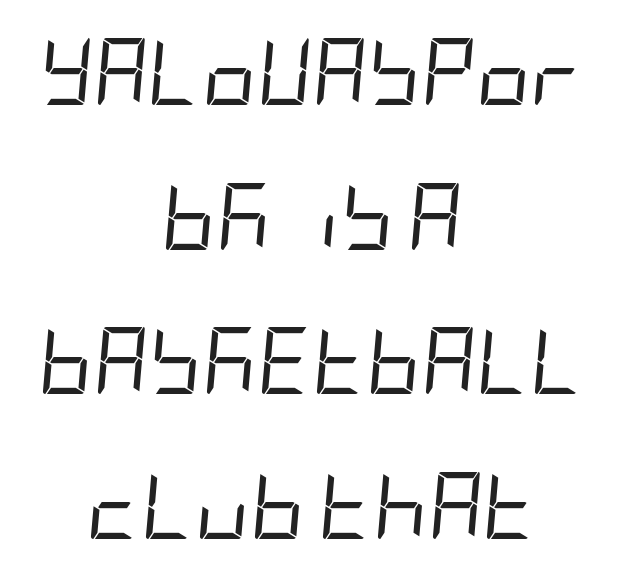
The image shows 67 px regular-weight, condensed type, italic (leaning right); set centered, loose line spacing (2.16x), normal letter spacing, not underlined; low stroke contrast and a large x-height.
